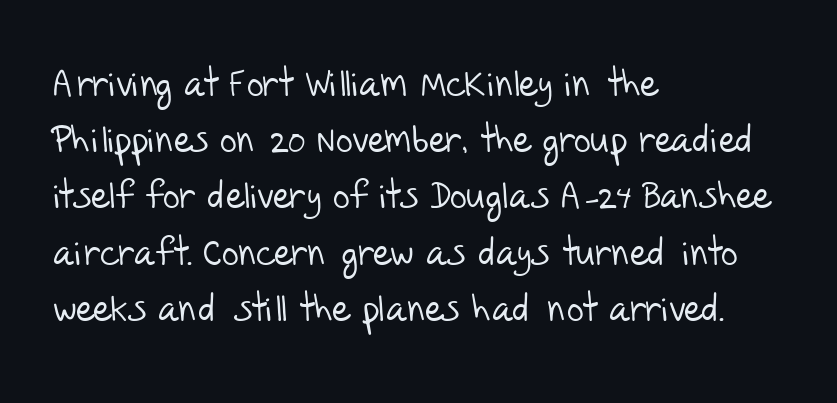
{"serif": "no", "bold": "no", "weight": "light", "width": "normal", "stroke_contrast": "low", "x_height": "large", "monospaced": "no", "underline": "no", "align": "left", "line_spacing": "normal", "line_spacing_ratio": 1.52, "letter_spacing": "normal", "letter_spacing_em": 0.0, "glyph_px": 37}
